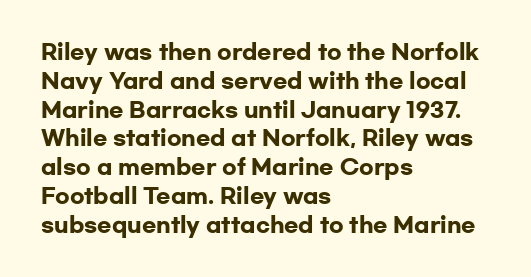
Q: Is the text bold? A: Yes.
Q: Is the text italic (slanted)? A: No, it is upright.
Q: Is the text underlined? A: No.
Q: How is the paragraph aligned? A: Left-aligned.
Q: Is the spacing between letters normal or unusually wide? A: Normal.
Q: Is the spacing between lines tight, normal or loose? A: Normal.
